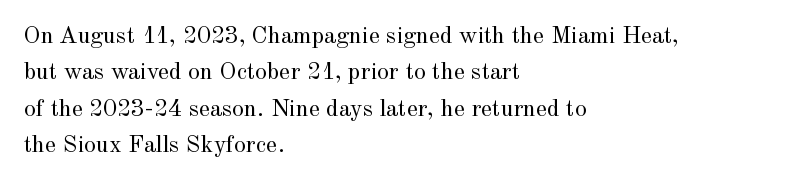
The image shows 24 px text type, upright; set left-aligned, normal line spacing (1.52x), normal letter spacing, not underlined.
